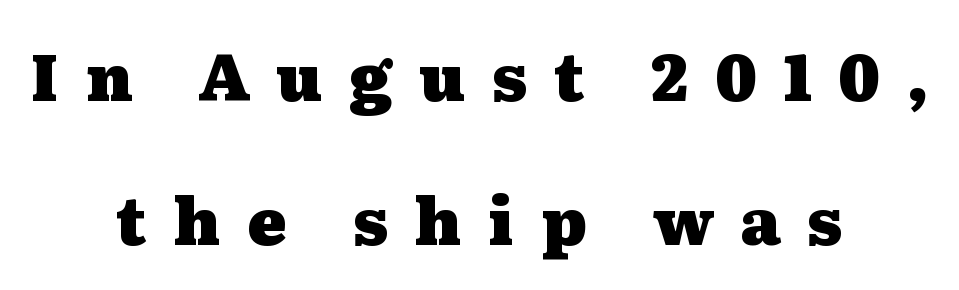
Q: Is the text bold? A: Yes.
Q: Is the text italic (slanted)? A: No, it is upright.
Q: Is the typeface a serif or a sans-serif typeface? A: Serif.
Q: Is the text underlined? A: No.
Q: How is the paragraph aligned? A: Centered.
Q: Is the spacing between letters normal or unusually wide? A: Unusually wide.
Q: Is the spacing between lines tight, normal or loose? A: Loose.
Q: Width (condensed, normal, or wide)? A: Wide.
Q: Stroke contrast? A: Medium.
Q: x-height? A: Medium.
Q: Monospaced? A: No.
